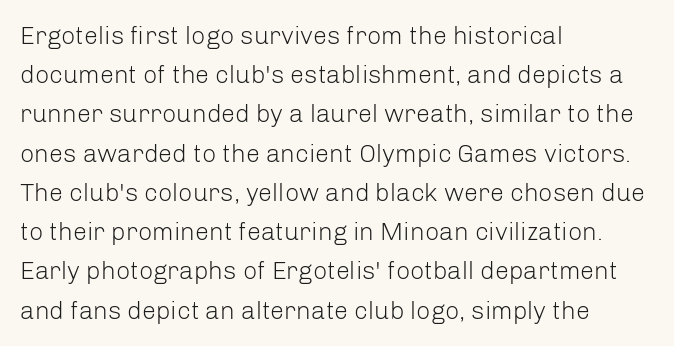
{"italic": "no", "bold": "no", "underline": "no", "align": "left", "line_spacing": "normal", "line_spacing_ratio": 1.57, "letter_spacing": "normal", "letter_spacing_em": 0.0, "glyph_px": 25}
